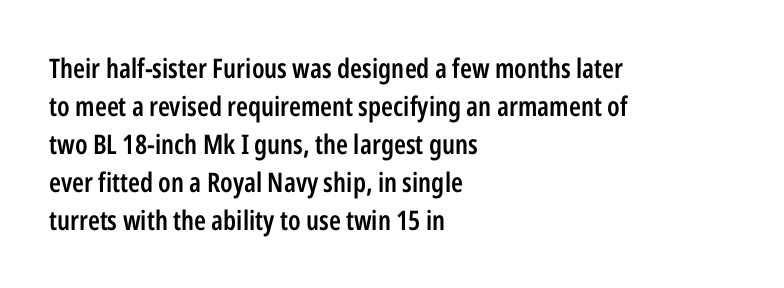
The image shows 27 px text type, upright; set left-aligned, normal line spacing (1.41x), normal letter spacing, not underlined.
